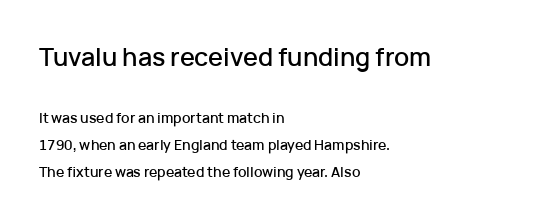
The image shows 25 px text type, upright; set left-aligned, loose line spacing (1.95x), normal letter spacing, not underlined; the first (top) block is 1.79x larger.
